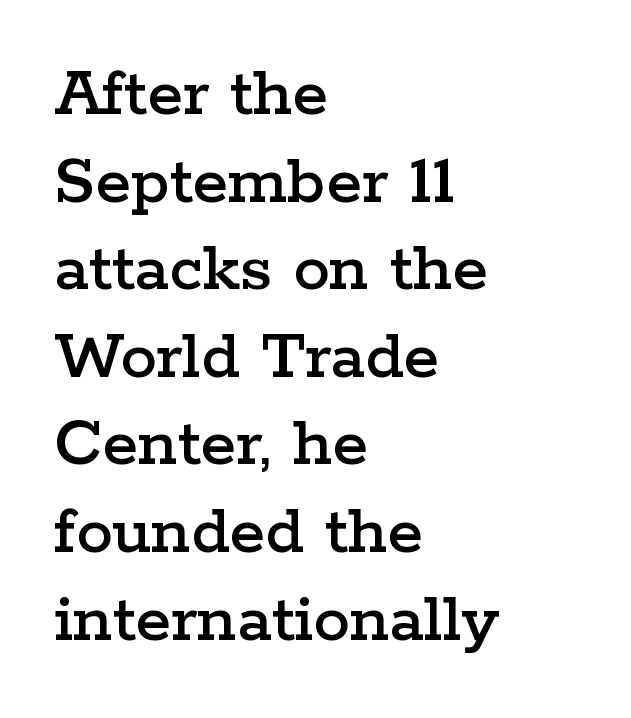
{"serif": "yes", "italic": "no", "width": "wide", "stroke_contrast": "low", "x_height": "medium", "monospaced": "no", "underline": "no", "align": "left", "line_spacing_ratio": 1.2, "letter_spacing": "normal", "letter_spacing_em": 0.0, "glyph_px": 73}
